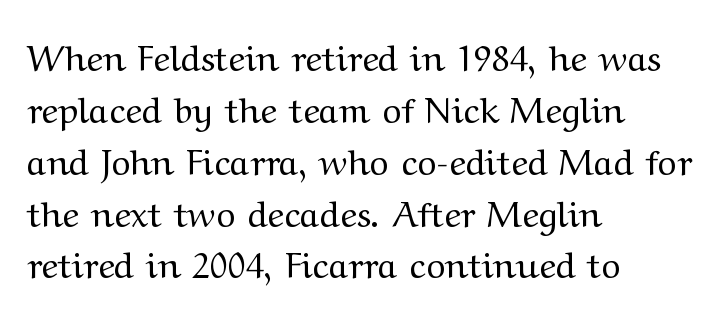
The image shows 36 px regular-weight, wide serif type, upright; set left-aligned, normal line spacing (1.44x), normal letter spacing, not underlined; medium stroke contrast and a medium x-height.
